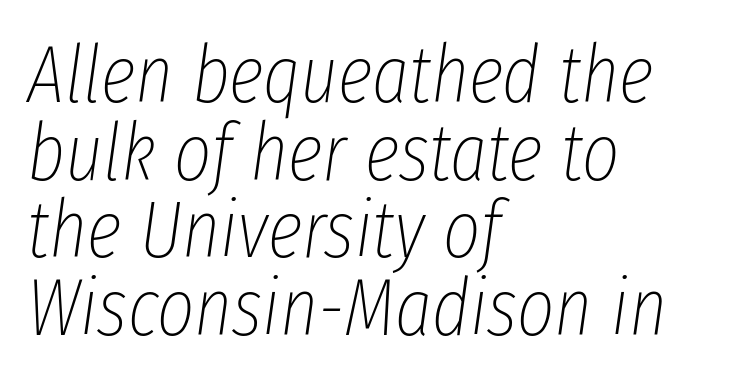
Look at the tracking — it's just the regular setting, nothing added. Italic: yes, the glyphs are oblique. A light-to-regular cut is what we see here. Each letter keeps its own natural width here, so spacing adapts to shape. In terms of leading, this rendering errs on the cramped side.
